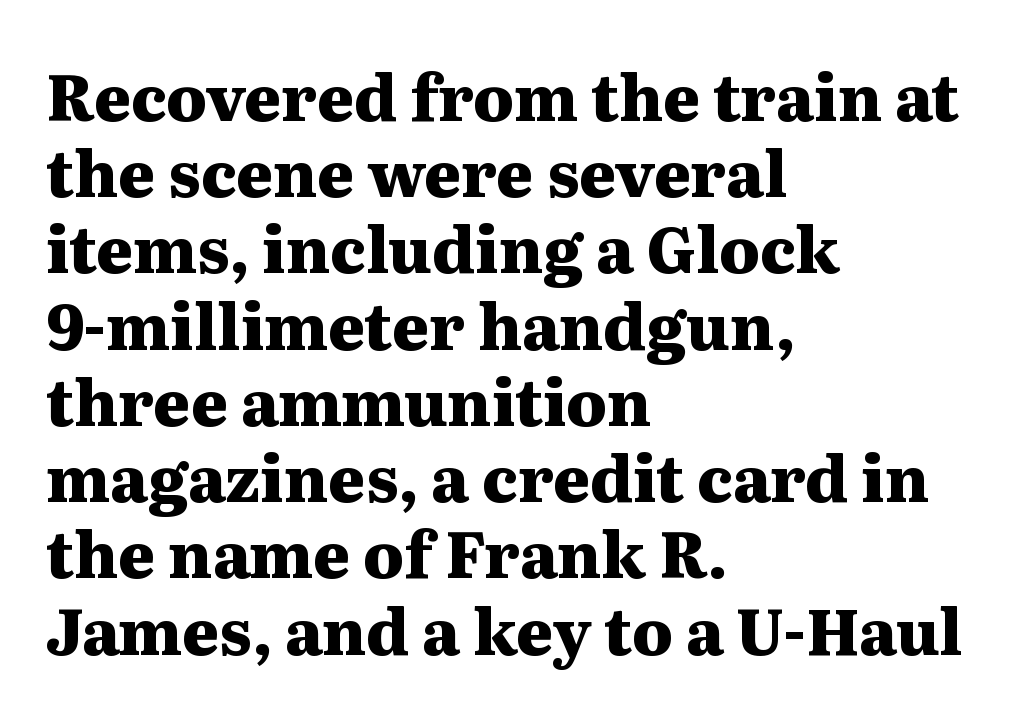
The image shows 63 px heavy, wide serif type, upright; set left-aligned, line spacing 1.21x, normal letter spacing, not underlined; medium stroke contrast and a medium x-height.
